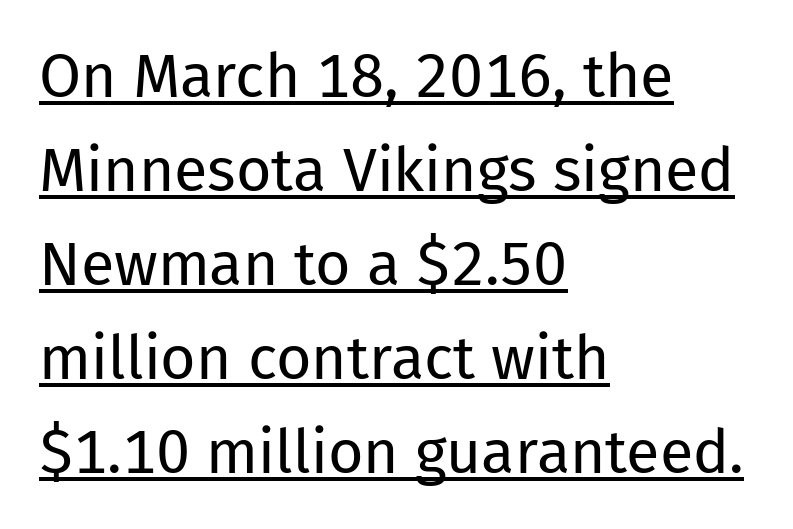
Stroke thickness stays within the range of a standard reading face or lighter. Where is the straight margin? On the left. Proportional: the letters do not fall into vertical columns. Ordinary non-slanted type is in use.
